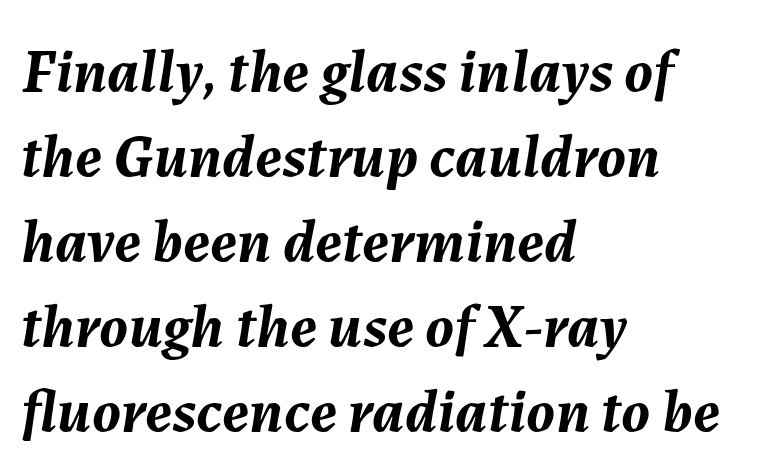
This sample has the flowing, uneven cadence of proportional lettering. When letters slant like this, we call the style italic. Horizontal alignment here is leftward, the default for most running prose. The passage shown is emphatically bold.
